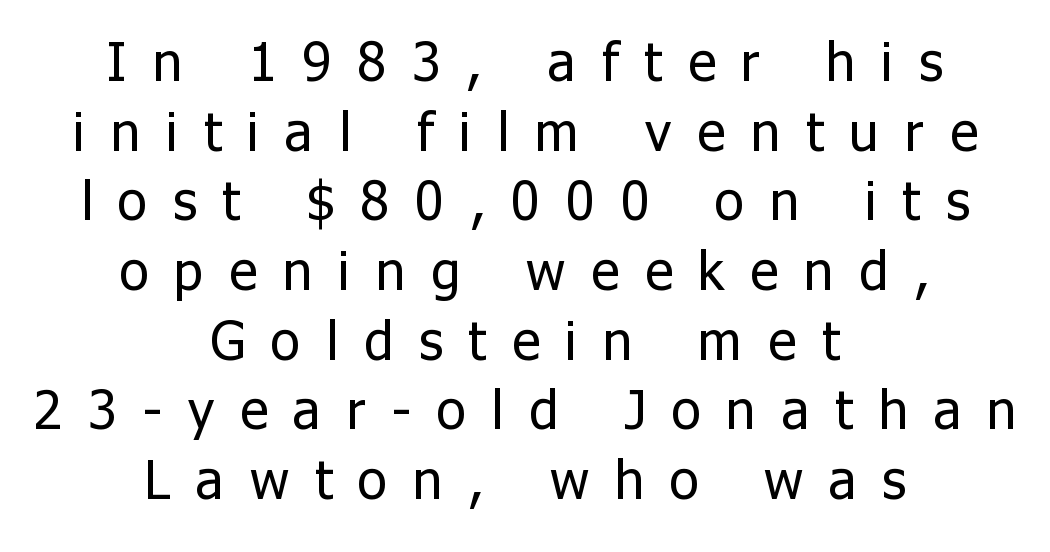
Where is the straight margin? There isn't one; the lines are centered. Stems here are at most as thick as an everyday book face. A typesetter would call this leading conventional body-copy spacing. The axis of the letterforms is exactly vertical.
